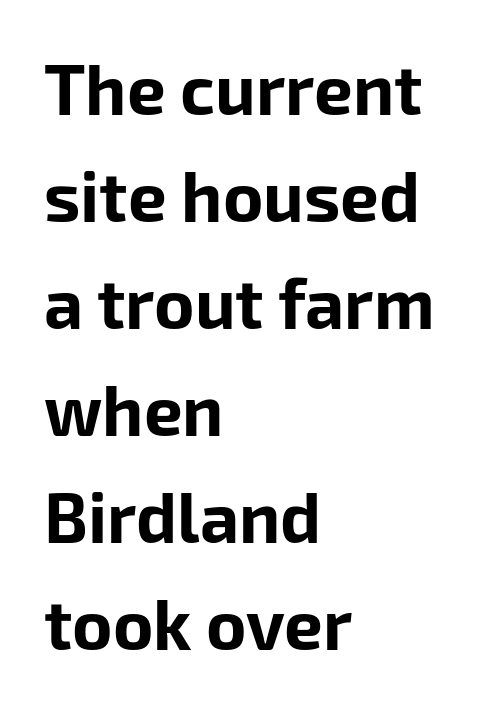
{"serif": "no", "italic": "no", "bold": "yes", "weight": "bold", "width": "normal", "stroke_contrast": "low", "x_height": "medium", "monospaced": "no", "underline": "no", "align": "left", "line_spacing": "normal", "line_spacing_ratio": 1.55, "letter_spacing": "normal", "letter_spacing_em": 0.0, "glyph_px": 69}
